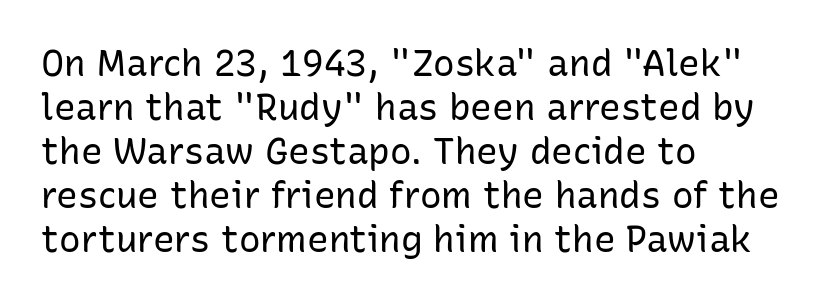
Any mark beneath the type? The region is blank. Characters remain perfectly vertical along every line. Each letter keeps its own natural width here, so spacing adapts to shape. The letterforms sit at book weight or below. Notice how the passage keeps a crisp vertical edge on the left only. The face used here is rendered with its standard letterfit.
